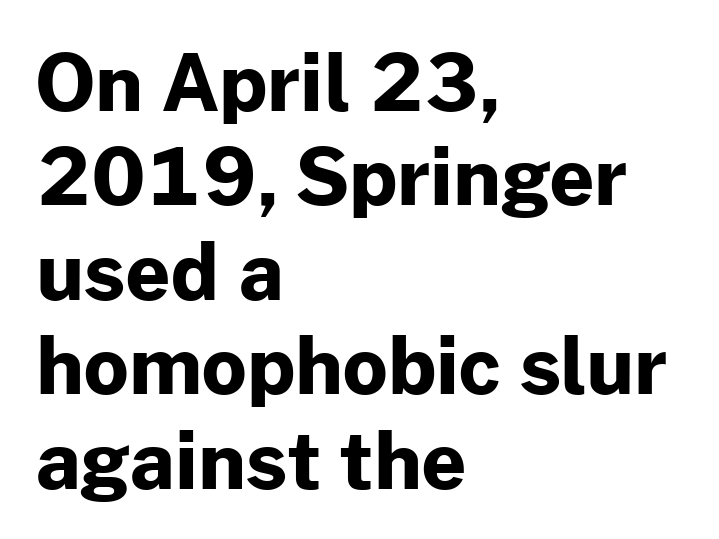
{"serif": "no", "italic": "no", "bold": "yes", "weight": "bold", "width": "normal", "stroke_contrast": "low", "x_height": "medium", "monospaced": "no", "underline": "no", "align": "left", "line_spacing_ratio": 1.21, "letter_spacing": "normal", "letter_spacing_em": 0.0, "glyph_px": 78}
